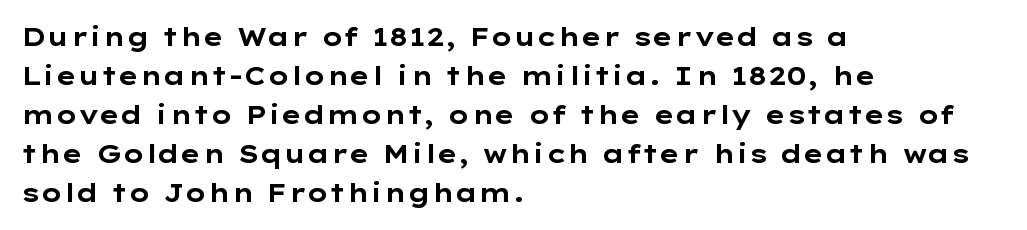
{"italic": "no", "bold": "yes", "underline": "no", "align": "left", "line_spacing": "normal", "line_spacing_ratio": 1.56, "letter_spacing": "normal", "letter_spacing_em": 0.0, "glyph_px": 25}
